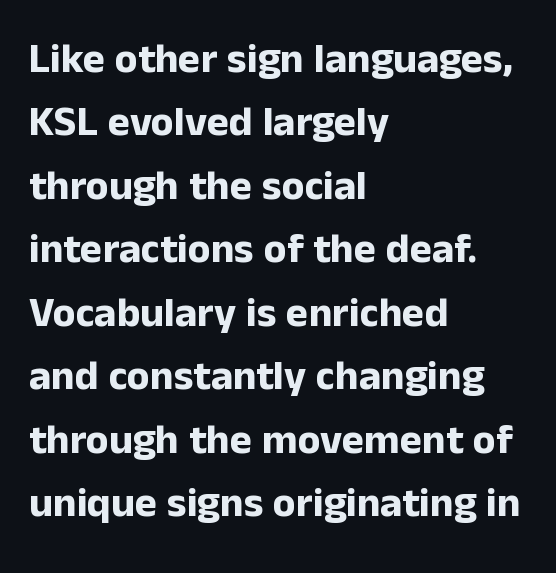
Q: Is the text bold? A: Yes.
Q: Is the text italic (slanted)? A: No, it is upright.
Q: Is the typeface a serif or a sans-serif typeface? A: Sans-serif.
Q: Is the text underlined? A: No.
Q: How is the paragraph aligned? A: Left-aligned.
Q: Is the spacing between letters normal or unusually wide? A: Normal.
Q: Is the spacing between lines tight, normal or loose? A: Normal.
Q: Width (condensed, normal, or wide)? A: Normal.
Q: Stroke contrast? A: Low.
Q: x-height? A: Medium.
Q: Monospaced? A: No.
